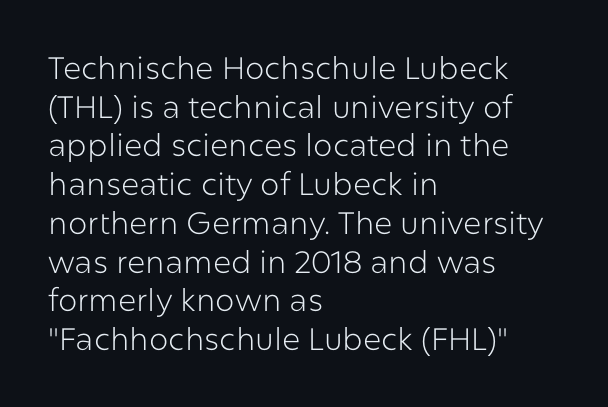
The image shows 31 px light sans-serif type, upright; set left-aligned, normal line spacing (1.25x), normal letter spacing, not underlined; low stroke contrast and a medium x-height.
